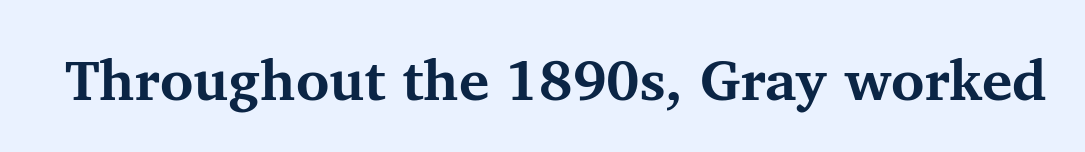
These lines were composed using upright roman letters. The passage shown is typeset with a serif family. These lines are rendered in a variable-pitch font. Caption: standard tracking, unaltered. Honestly, there is no underline to notice here at all.
